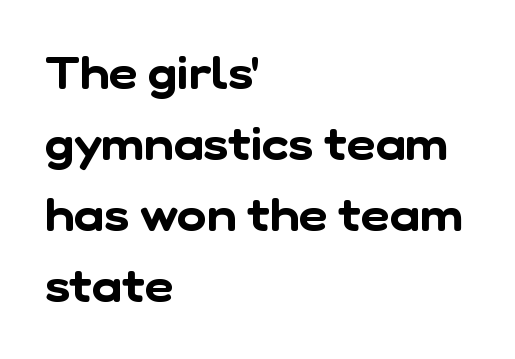
Q: Is the typeface a serif or a sans-serif typeface? A: Sans-serif.
Q: Is the text underlined? A: No.
Q: How is the paragraph aligned? A: Left-aligned.
Q: Is the spacing between letters normal or unusually wide? A: Normal.
Q: Is the spacing between lines tight, normal or loose? A: Normal.
Q: Width (condensed, normal, or wide)? A: Normal.
Q: Stroke contrast? A: Low.
Q: x-height? A: Medium.
Q: Monospaced? A: No.
